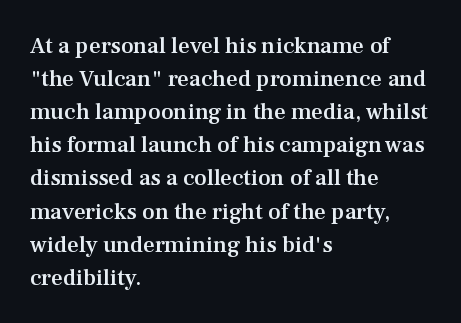
{"italic": "no", "bold": "semi", "underline": "no", "align": "left", "line_spacing": "normal", "line_spacing_ratio": 1.44, "letter_spacing": "normal", "letter_spacing_em": 0.0, "glyph_px": 23}
